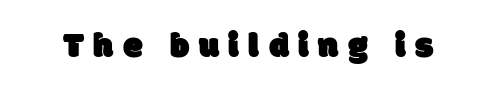
{"serif": "no", "width": "normal", "stroke_contrast": "low", "x_height": "large", "monospaced": "no", "underline": "no", "letter_spacing": "wide", "letter_spacing_em": 0.26, "glyph_px": 36}
